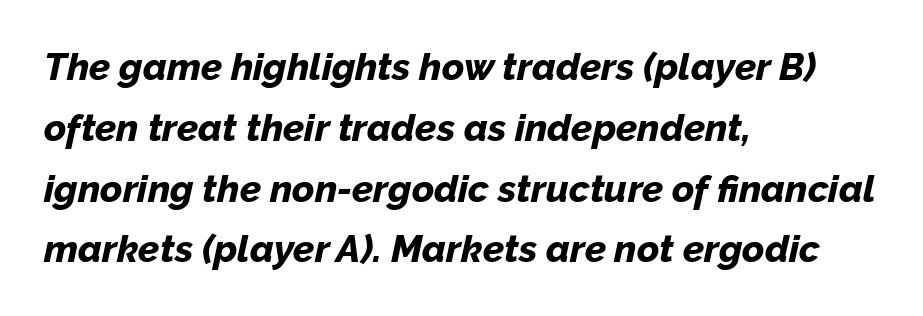
Q: Is the text bold? A: Yes.
Q: Is the text italic (slanted)? A: Yes, it leans right by about 12 degrees.
Q: Is the text underlined? A: No.
Q: How is the paragraph aligned? A: Left-aligned.
Q: Is the spacing between letters normal or unusually wide? A: Normal.
Q: Is the spacing between lines tight, normal or loose? A: Normal.
Q: Width (condensed, normal, or wide)? A: Normal.
Q: Stroke contrast? A: Low.
Q: x-height? A: Medium.
Q: Monospaced? A: No.
